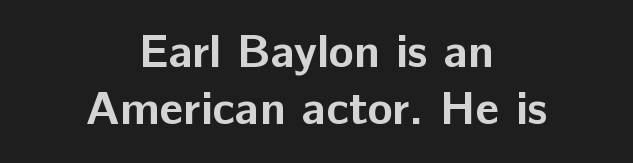
Layout note: lines centered. The horizontal fit of the characters is conventional and even. These lines are rendered in a variable-pitch font. The lettering holds an erect, upright posture throughout. Students, this is bold: see how much ink each stroke carries. The passage shown is not underscored anywhere.
